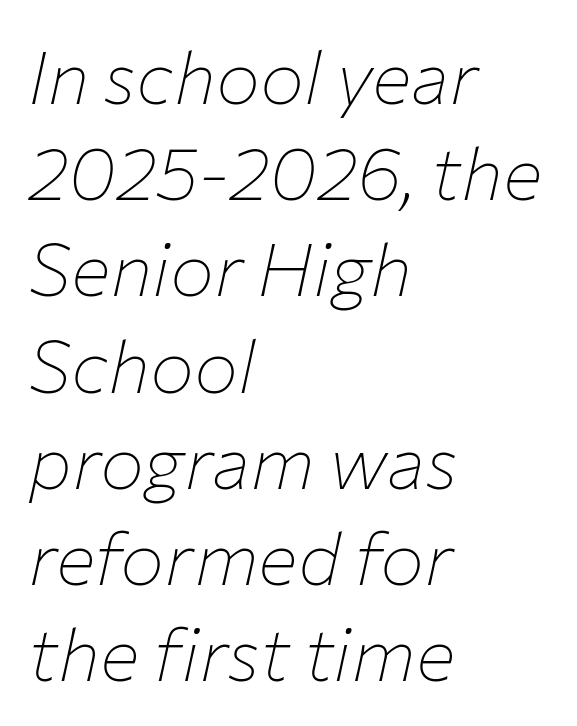
{"italic": "yes", "lean": "right", "slant_degrees": 12, "bold": "no", "weight": "thin", "width": "normal", "stroke_contrast": "low", "x_height": "medium", "monospaced": "no", "underline": "no", "align": "left", "line_spacing": "normal", "line_spacing_ratio": 1.3, "letter_spacing": "normal", "letter_spacing_em": 0.0, "glyph_px": 74}
